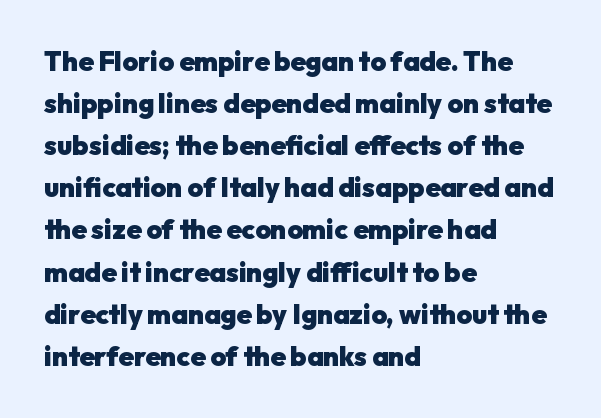
{"italic": "no", "bold": "yes", "underline": "no", "align": "left", "line_spacing": "normal", "line_spacing_ratio": 1.56, "letter_spacing": "normal", "letter_spacing_em": 0.0, "glyph_px": 27}
